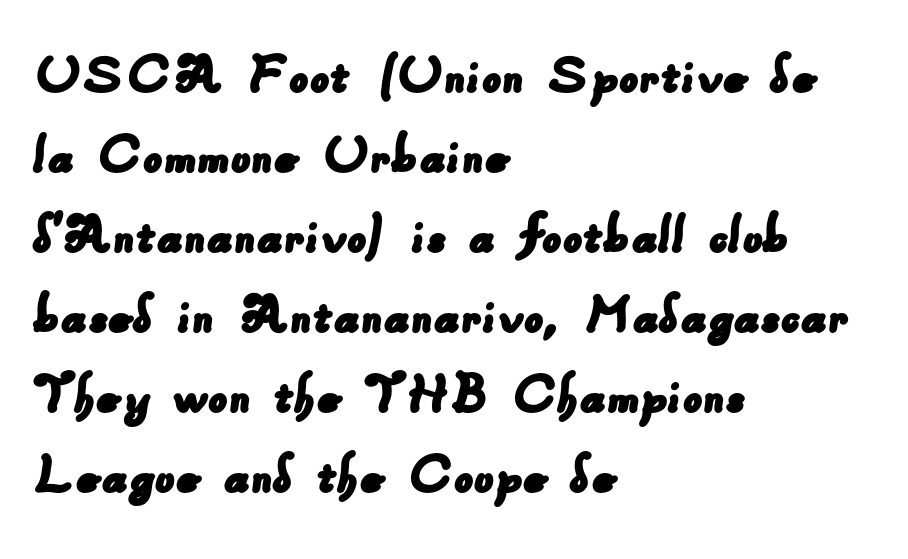
The image shows 61 px sans-serif type; set left-aligned, normal line spacing (1.31x), normal letter spacing, not underlined; low stroke contrast and a small x-height.
